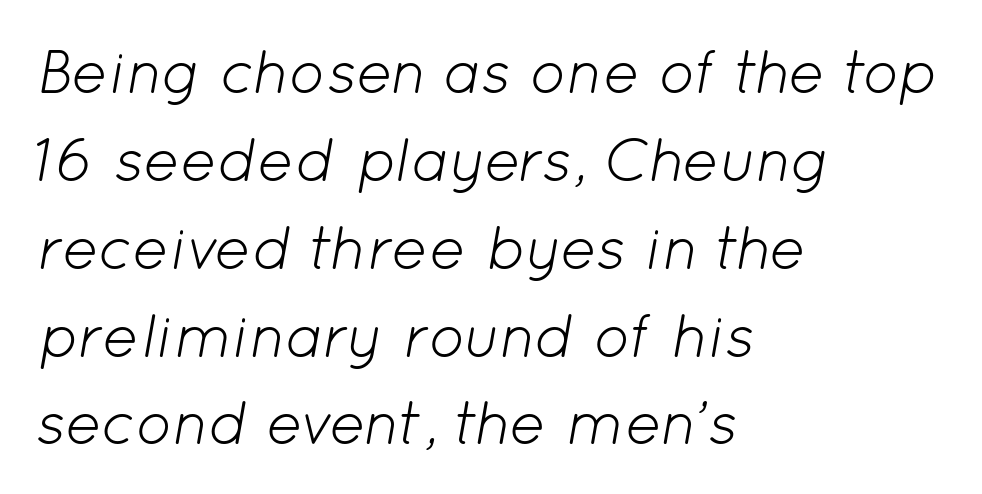
Rule under the text: the space is simply empty. A typesetter would call this proportional, since set widths differ per character. Regular leading. Caption: standard tracking, unaltered.
